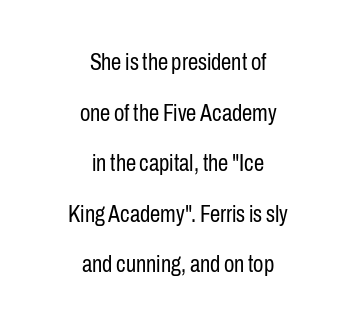
{"italic": "no", "bold": "no", "underline": "no", "align": "center", "line_spacing": "loose", "line_spacing_ratio": 2.2, "letter_spacing": "normal", "letter_spacing_em": 0.0, "glyph_px": 23}
